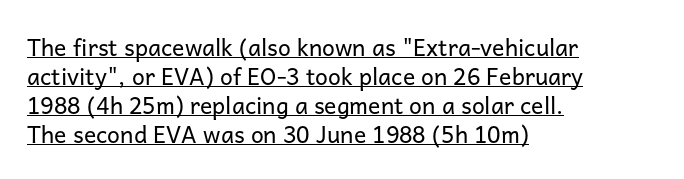
A roman cut, with each character standing at attention. The gaps between neighbouring characters are ordinary and unremarkable. These lines sit exactly where default settings would place them. Is the block centered? No — it sits flush against the left margin. Is the stroke heavy? The answer is a plain regular-or-lighter. A rule runs beneath these lines of type.
